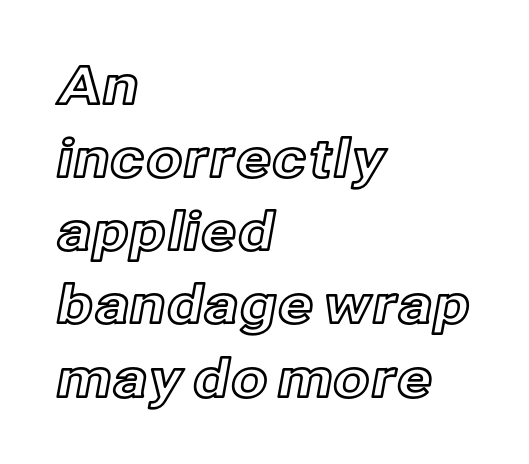
Just letters on the line, the space beneath them empty. Quick note: interline space is typical. You could not count columns in this text — the font is proportionally spaced. The face used here is rendered with its standard letterfit.
